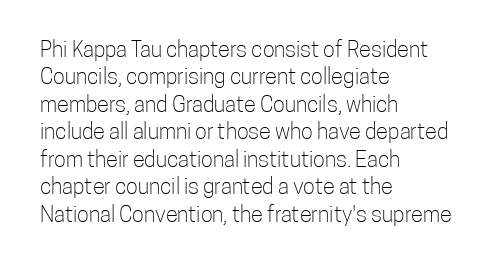
Counters stay open thanks to moderate or lighter strokes. All the whitespace from short lines collects on the right. Normally led — the rows are evenly, conventionally spaced. The glyphs are unaccompanied by any horizontal stroke below them.
